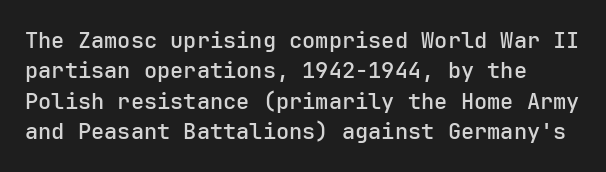
Q: Is the text bold? A: Semi-bold.
Q: Is the text italic (slanted)? A: No, it is upright.
Q: Is the text underlined? A: No.
Q: Is the spacing between letters normal or unusually wide? A: Normal.
Q: Is the spacing between lines tight, normal or loose? A: Normal.
